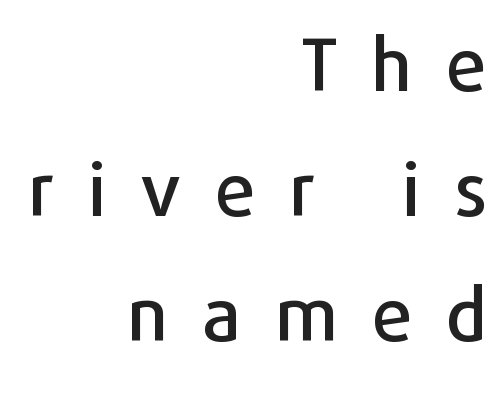
The image shows 73 px sans-serif type, upright; set right-aligned, line spacing 1.71x, unusually wide letter spacing (+0.46 em), not underlined; low stroke contrast and a medium x-height.
